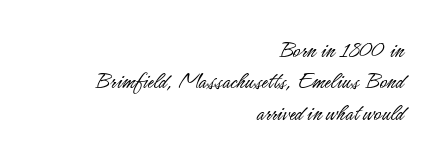
In CSS terms this would be text-align: right. Nobody touched the tracking dial on this one. Lines of text with bare space underneath.
